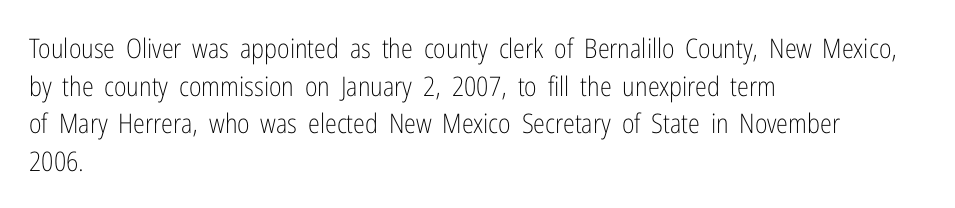
Q: Is the text bold? A: No.
Q: Is the text italic (slanted)? A: No, it is upright.
Q: Is the text underlined? A: No.
Q: How is the paragraph aligned? A: Left-aligned.
Q: Is the spacing between letters normal or unusually wide? A: Normal.
Q: Is the spacing between lines tight, normal or loose? A: Normal.
